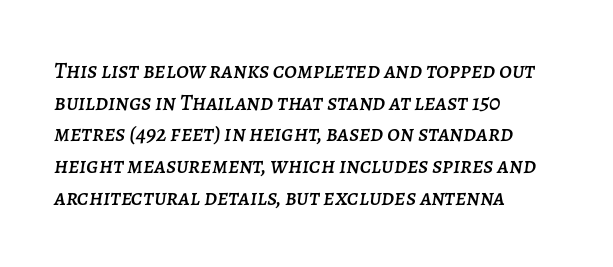
{"italic": "yes", "lean": "right", "slant_degrees": 7, "underline": "no", "align": "left", "line_spacing": "normal", "line_spacing_ratio": 1.38, "letter_spacing": "normal", "letter_spacing_em": 0.0, "glyph_px": 23}
